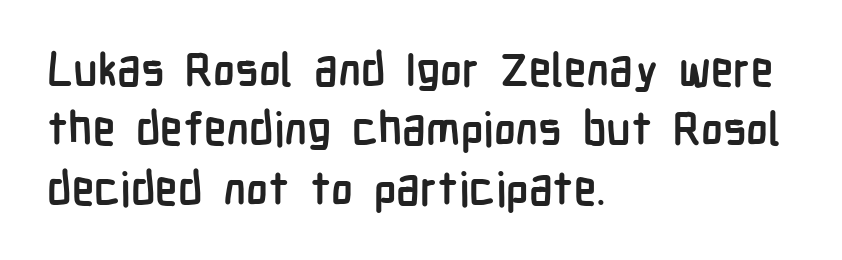
The image shows 46 px semibold, condensed sans-serif type, upright; set left-aligned, normal line spacing (1.29x), normal letter spacing, not underlined; low stroke contrast and a medium x-height.
